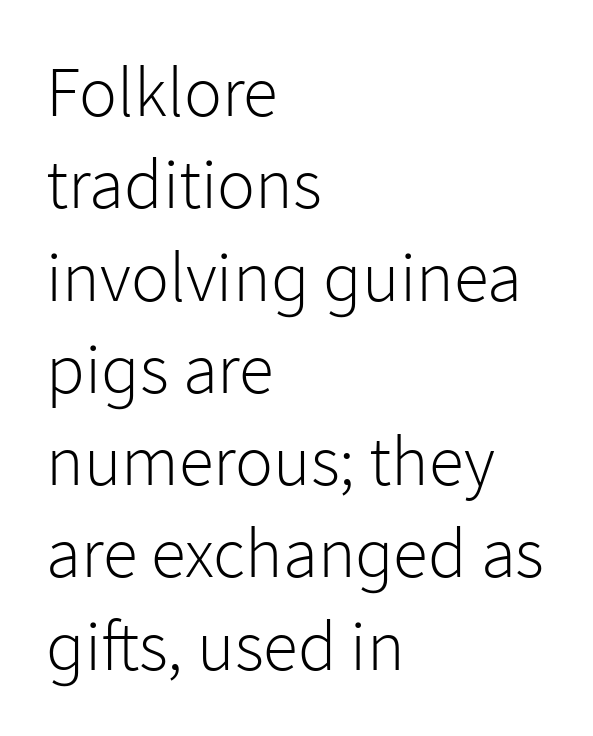
Q: Is the text bold? A: No.
Q: Is the text italic (slanted)? A: No, it is upright.
Q: Is the typeface a serif or a sans-serif typeface? A: Sans-serif.
Q: Is the text underlined? A: No.
Q: How is the paragraph aligned? A: Left-aligned.
Q: Is the spacing between letters normal or unusually wide? A: Normal.
Q: Is the spacing between lines tight, normal or loose? A: Normal.
Q: Width (condensed, normal, or wide)? A: Normal.
Q: Stroke contrast? A: Low.
Q: x-height? A: Medium.
Q: Monospaced? A: No.
